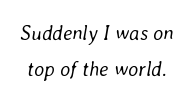
Beneath every word, the page is bare. Does extra space separate the letters? No, they use regular spacing. Stems and bowls with no extra thickness — not bold. The face used here has a pronounced slope to its letters.
